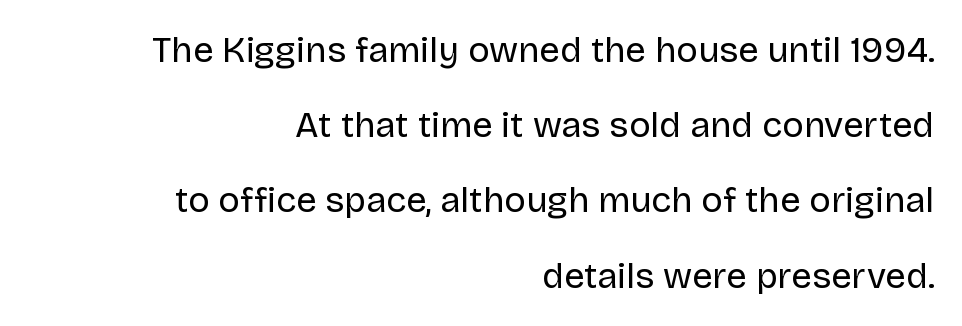
The image shows 36 px regular-weight sans-serif type, upright; set right-aligned, loose line spacing (2.09x), normal letter spacing, not underlined; low stroke contrast and a large x-height.
